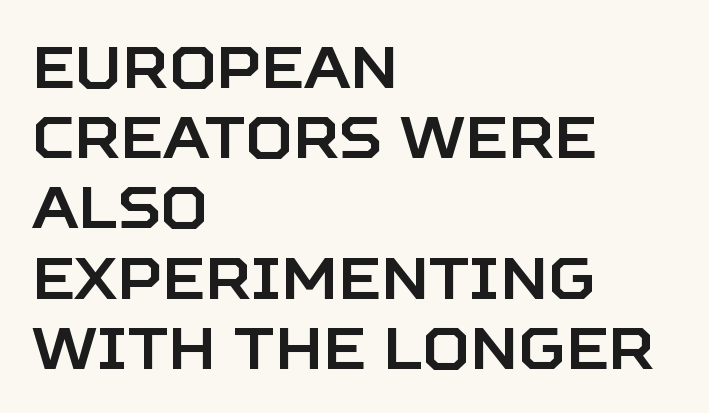
The image shows 58 px sans-serif type, upright; set left-aligned, line spacing 1.21x, normal letter spacing, not underlined; low stroke contrast and a large x-height.
